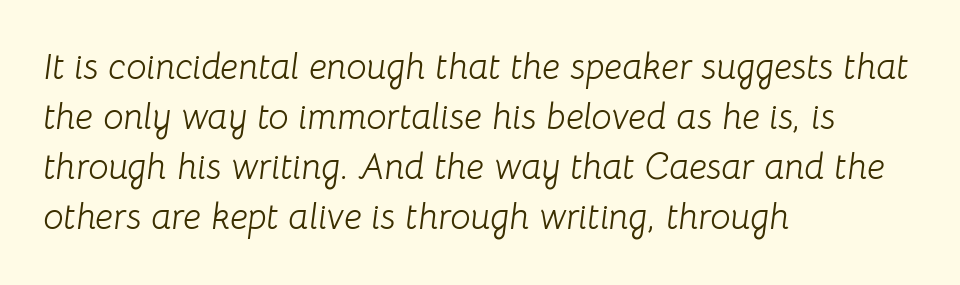
You could call the tracking neutral — neither tight nor loose. Rendered with sloped, italic letterforms. Compared with a typical body face, this is equally light or lighter still. Typeset ragged right — the left edge is the straight one. The rendering uses natural spacing where letterforms have individual widths.
